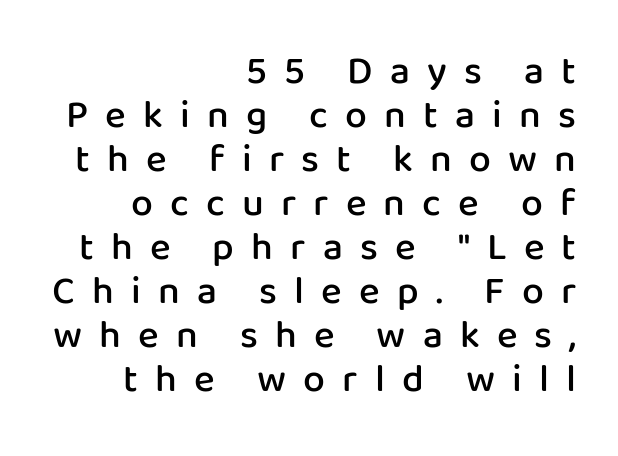
The image shows 39 px semibold sans-serif type, upright; set right-aligned, tight line spacing (1.13x), unusually wide letter spacing (+0.44 em), not underlined; low stroke contrast and a medium x-height.
